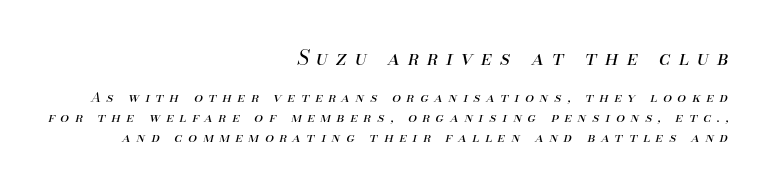
When letters slant like this, we call the style italic. The vertical gap from one line to the next is medium. Does extra space separate the letters? Yes, quite a lot of it. Bigger letters appear in the top chunk; the bottom chunk is reduced. Notice how the passage keeps a crisp vertical edge on the right only.
